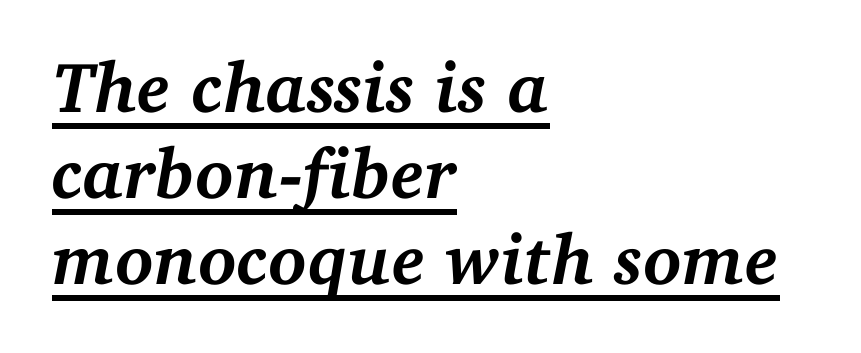
The image shows 71 px semibold serif type, italic (leaning right); set left-aligned, line spacing 1.21x, normal letter spacing, underlined; medium stroke contrast and a medium x-height.
